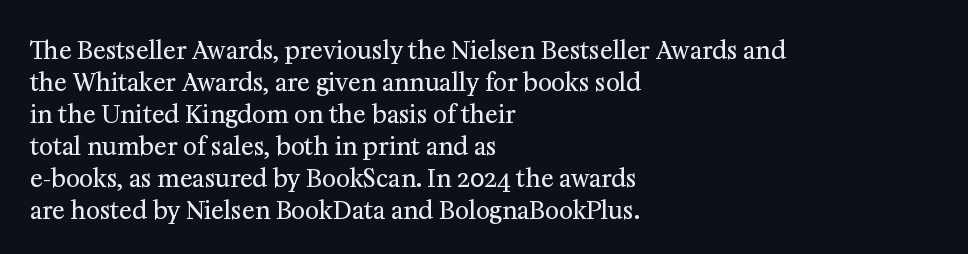
{"italic": "no", "bold": "no", "underline": "no", "align": "left", "line_spacing": "normal", "line_spacing_ratio": 1.33, "letter_spacing": "normal", "letter_spacing_em": 0.0, "glyph_px": 24}
